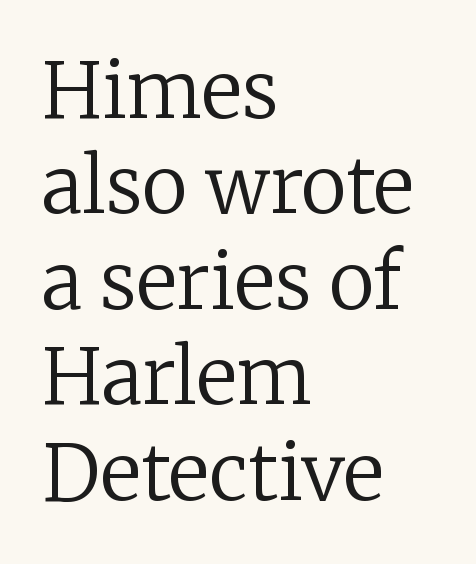
The compositor pushed each line to the left boundary. In terms of posture, this sample is upright. Type without underlining. Letterform terminals end in serifs throughout the passage.
